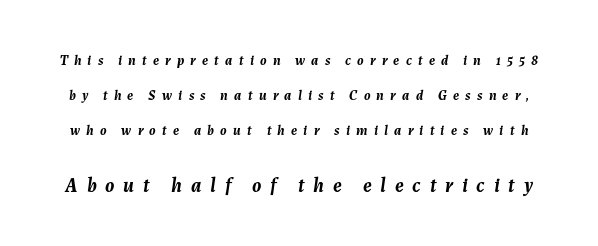
{"italic": "yes", "lean": "right", "slant_degrees": 7, "bold": "yes", "underline": "no", "line_spacing": "loose", "line_spacing_ratio": 2.49, "letter_spacing": "wide", "letter_spacing_em": 0.44, "larger_block": "second", "size_ratio": 1.43, "glyph_px": 20}
